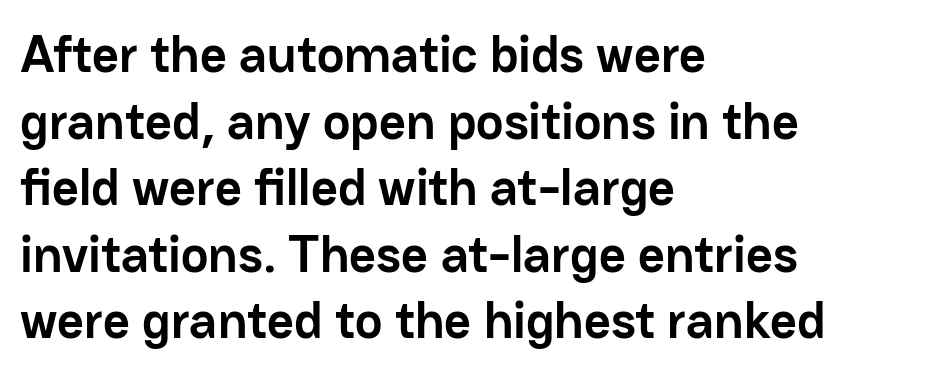
The image shows 52 px semibold sans-serif type, upright; set left-aligned, normal line spacing (1.28x), normal letter spacing, not underlined; low stroke contrast and a medium x-height.
